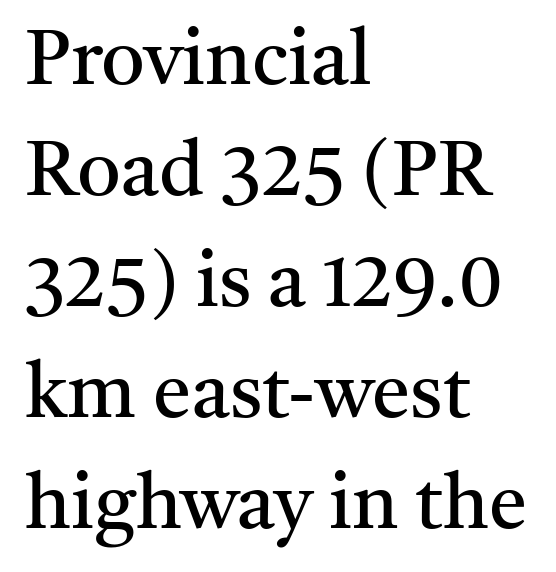
{"serif": "yes", "italic": "no", "bold": "no", "weight": "regular", "width": "normal", "stroke_contrast": "medium", "x_height": "medium", "monospaced": "no", "underline": "no", "align": "left", "line_spacing": "normal", "line_spacing_ratio": 1.44, "letter_spacing": "normal", "letter_spacing_em": 0.0, "glyph_px": 77}
